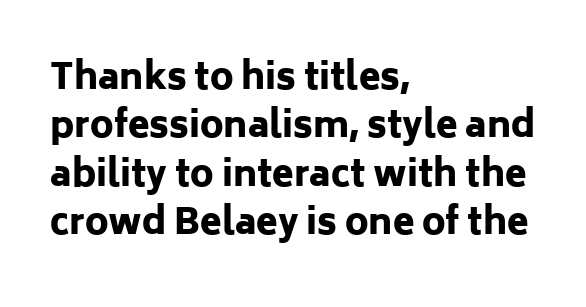
Every stem runs plumb, perpendicular to the baseline. Varying glyph widths throughout — classic text-font behaviour. Baseline-to-baseline distance is the conventional proportion of letter height. The face used here has the dense, thick strokes of a bold. The type is set solid horizontally, with unmodified tracking. Each letter's strokes conclude bluntly, with no projecting serifs.
